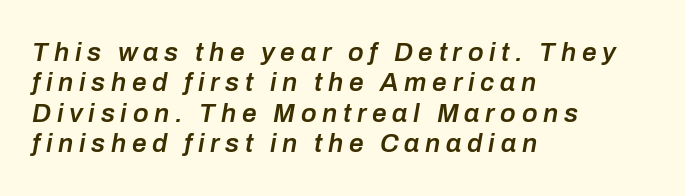
{"italic": "yes", "lean": "right", "slant_degrees": 10, "bold": "semi", "underline": "no", "align": "left", "line_spacing_ratio": 1.17, "letter_spacing": "wide", "letter_spacing_em": 0.22, "glyph_px": 26}
